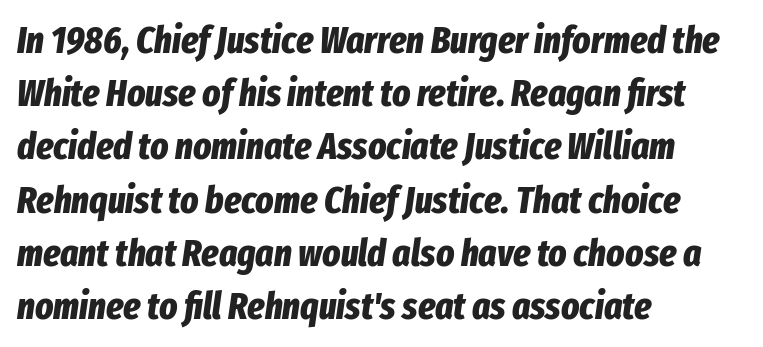
Q: Is the text bold? A: Yes.
Q: Is the text italic (slanted)? A: Yes, it leans right by about 8 degrees.
Q: Is the text underlined? A: No.
Q: How is the paragraph aligned? A: Left-aligned.
Q: Is the spacing between letters normal or unusually wide? A: Normal.
Q: Is the spacing between lines tight, normal or loose? A: Normal.
Q: Width (condensed, normal, or wide)? A: Condensed.
Q: Stroke contrast? A: Low.
Q: x-height? A: Medium.
Q: Monospaced? A: No.
